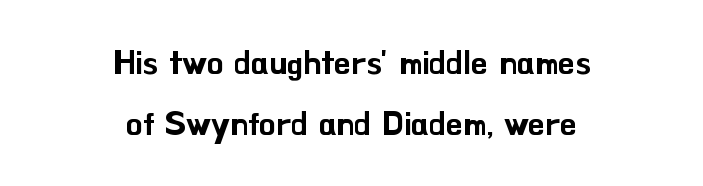
These lines are composed in type without serifs. The letters stand upright; this is a roman face. Think of a printed novel: that variable character pitch is what you see here. Compared with typical body copy, the letter spacing here is the same.
